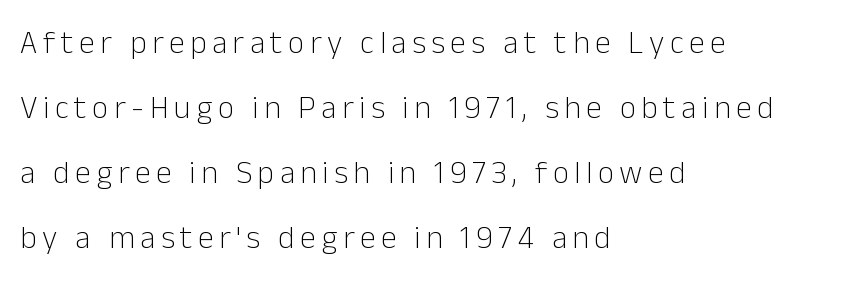
Airy leading. The strokes are not fattened; the text isn't bold. Nothing sits at the stroke ends, so this counts as sans-serif. Nobody drew a line under any word here.
